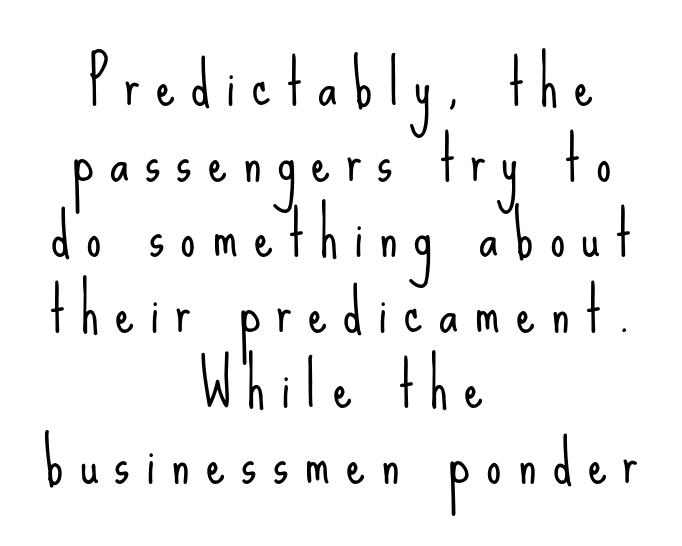
{"serif": "no", "italic": "no", "bold": "no", "weight": "light", "width": "condensed", "stroke_contrast": "low", "x_height": "small", "monospaced": "no", "underline": "no", "align": "center", "line_spacing": "normal", "line_spacing_ratio": 1.26, "letter_spacing": "wide", "letter_spacing_em": 0.27, "glyph_px": 60}
